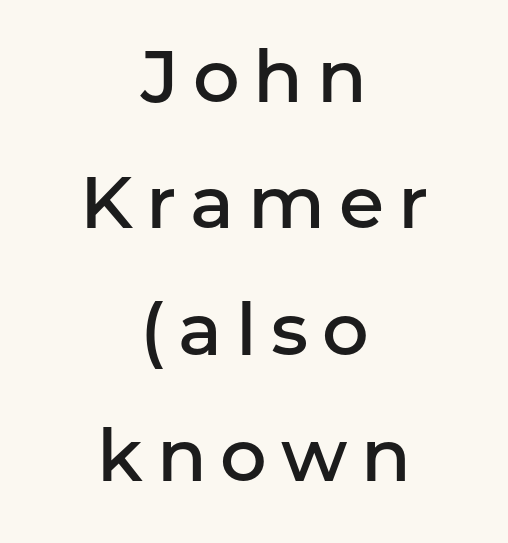
The characters display no serif detailing; their extremities are plain. A typesetter would mark this as roman, not italic. Honestly, there is no underline to notice here at all. Each line is balanced around a shared central axis.
